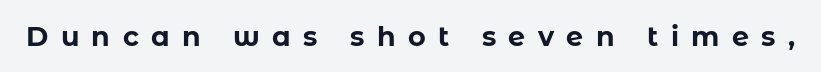
Q: Is the text bold? A: Yes.
Q: Is the text italic (slanted)? A: No, it is upright.
Q: Is the text underlined? A: No.
Q: Is the spacing between letters normal or unusually wide? A: Unusually wide.
